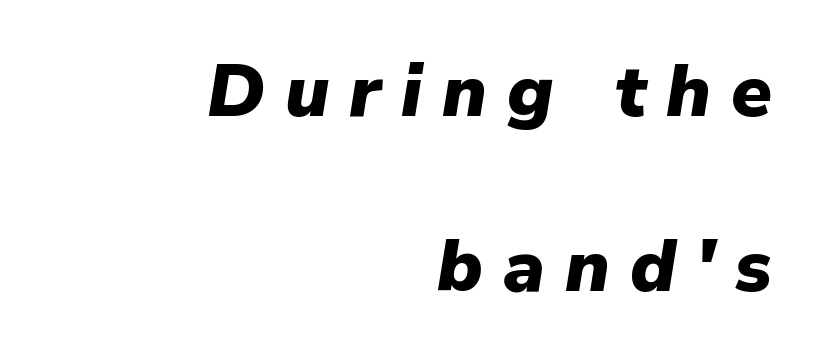
The leading is generous, giving the passage an open texture. The letters advance in unequal steps, a hallmark of proportional type. Has an underline been added? It has not. A student would call this right alignment; a typographer would say flush right, rag left. Inter-character spacing is expanded well beyond the font's built-in metrics.
